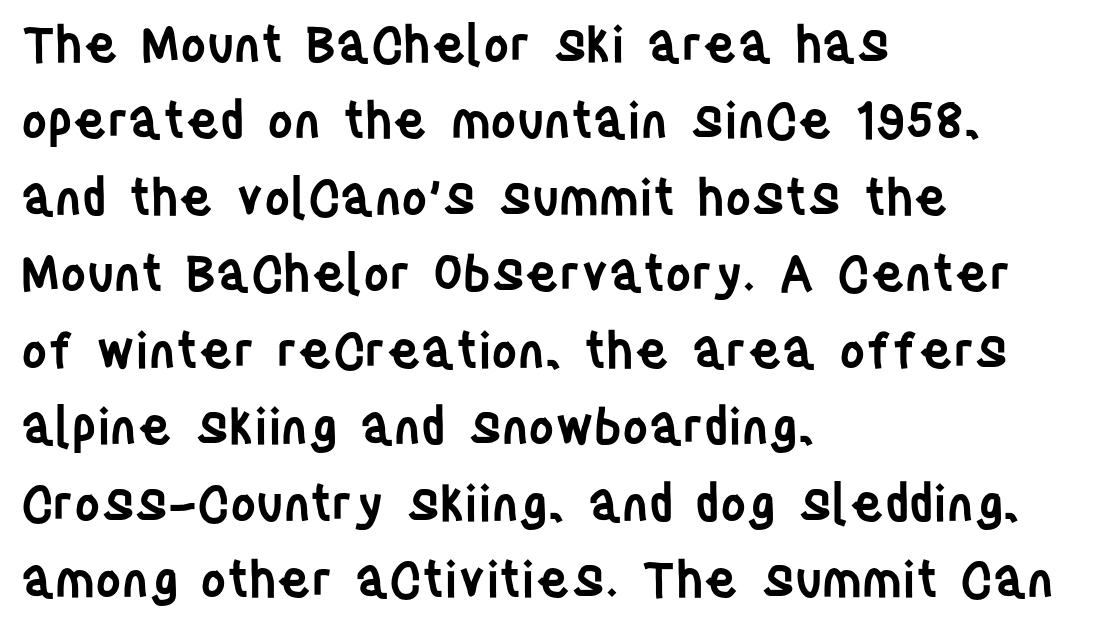
These lines are composed in type without serifs. What stands out about the letter spacing? Nothing — it is the standard amount. Honestly, there is no underline to notice here at all. Summary of weight: moderately heavy, a semibold. Each letter keeps its own natural width here, so spacing adapts to shape. Does the lettering tilt? It doesn't — this is upright.
